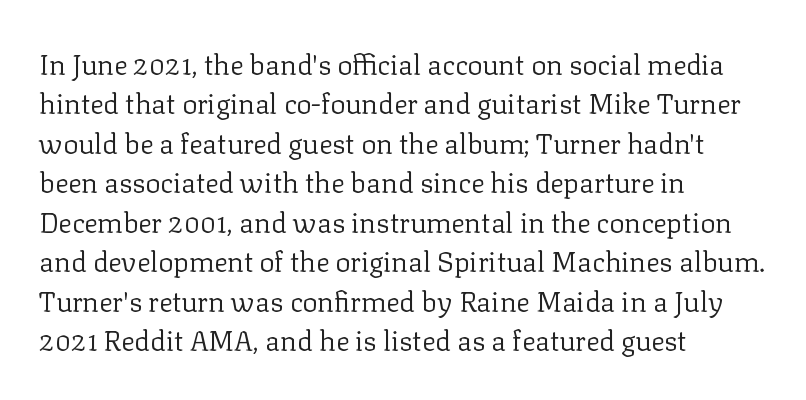
Q: Is the text bold? A: No.
Q: Is the text italic (slanted)? A: No, it is upright.
Q: Is the typeface a serif or a sans-serif typeface? A: Serif.
Q: Is the text underlined? A: No.
Q: How is the paragraph aligned? A: Left-aligned.
Q: Is the spacing between letters normal or unusually wide? A: Normal.
Q: Is the spacing between lines tight, normal or loose? A: Normal.
Q: Width (condensed, normal, or wide)? A: Normal.
Q: Stroke contrast? A: Low.
Q: x-height? A: Medium.
Q: Monospaced? A: No.
